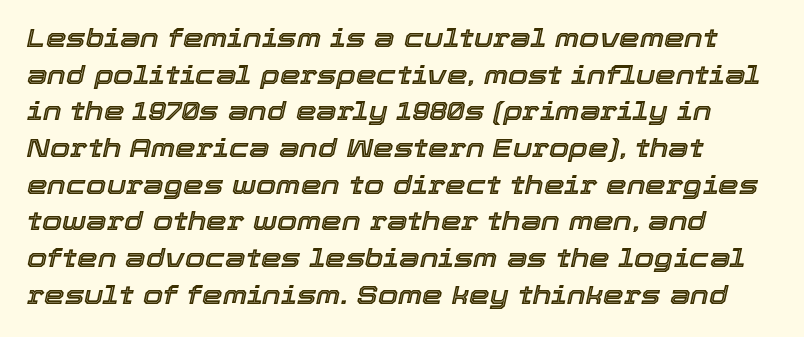
Letters rest on an invisible, unmarked baseline. This block has exactly the height ordinary leading produces. Italic? Definitely — the glyphs are oblique. Letter spacing: default.
